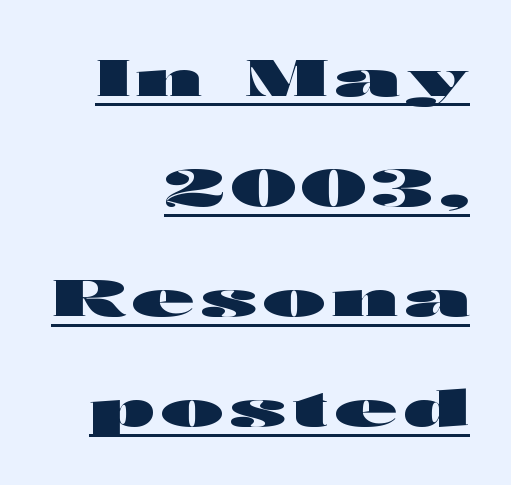
{"serif": "no", "italic": "no", "bold": "yes", "weight": "heavy", "width": "wide", "stroke_contrast": "high", "x_height": "medium", "monospaced": "no", "underline": "yes", "align": "right", "line_spacing": "loose", "line_spacing_ratio": 2.16, "glyph_px": 51}
